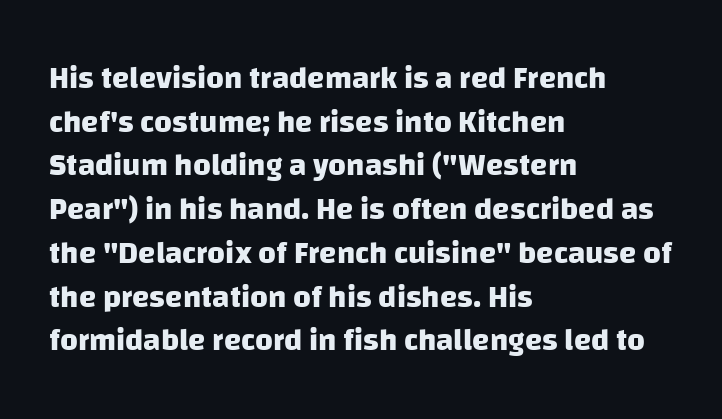
Q: Is the text bold? A: Yes.
Q: Is the typeface a serif or a sans-serif typeface? A: Sans-serif.
Q: Is the text underlined? A: No.
Q: How is the paragraph aligned? A: Left-aligned.
Q: Is the spacing between letters normal or unusually wide? A: Normal.
Q: Is the spacing between lines tight, normal or loose? A: Normal.
Q: Width (condensed, normal, or wide)? A: Normal.
Q: Stroke contrast? A: Low.
Q: x-height? A: Large.
Q: Monospaced? A: No.
